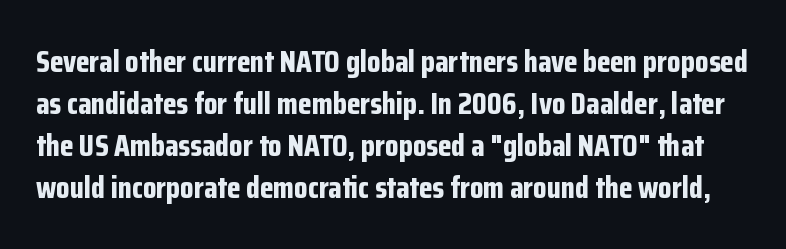
The type is set solid horizontally, with unmodified tracking. Heft: maximum for text — a bold. This sample keeps an unexceptional amount of space between lines. Is this a fixed-width face? No — the glyphs have proportional, varying widths. The glyphs in this specimen are sans serif. Ordinary non-slanted type is in use.
